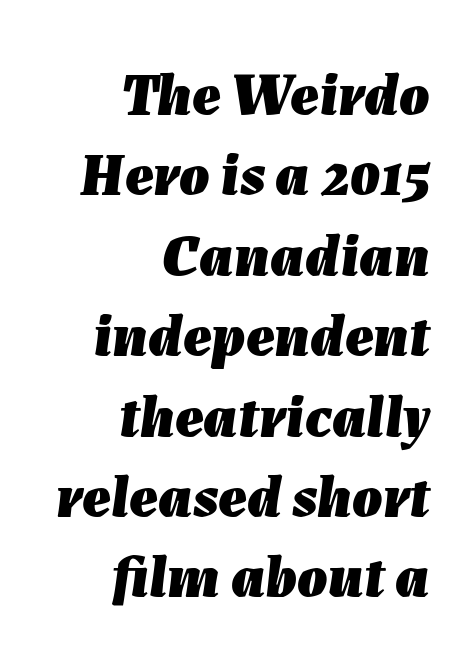
Q: Is the text bold? A: Yes.
Q: Is the text italic (slanted)? A: Yes, it leans right by about 7 degrees.
Q: Is the text underlined? A: No.
Q: How is the paragraph aligned? A: Right-aligned.
Q: Is the spacing between letters normal or unusually wide? A: Normal.
Q: Is the spacing between lines tight, normal or loose? A: Normal.
Q: Width (condensed, normal, or wide)? A: Normal.
Q: Stroke contrast? A: Low.
Q: x-height? A: Medium.
Q: Monospaced? A: No.
